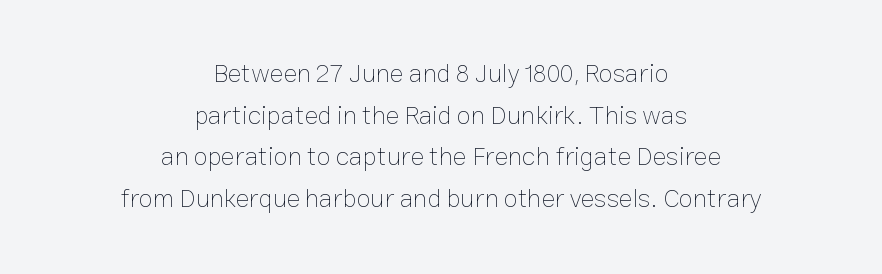
Does extra space separate the letters? No, they use regular spacing. The rendering uses a moderate line-height, typical for paragraphs. Is this a heavy cut? Hardly; it is regular or lighter. The setting favours the middle, as headings and verse often do. Check the space under the baseline: it is left empty. Notice how the stems are strictly vertical — no italics here.
